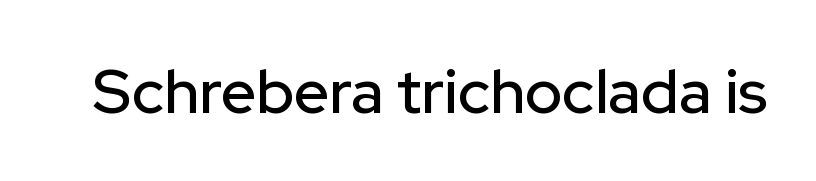
The rendering keeps characters at their native spacing. Style check: upright. The passage shown is typed in a proportional face where columns would drift. The text was rendered using a sans face with plain stroke endings.
